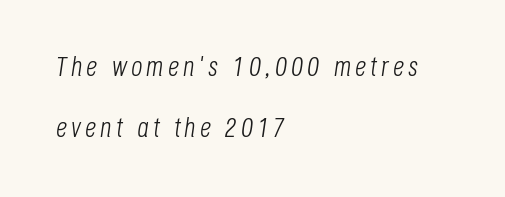
The image shows 28 px light, condensed type, italic (leaning right); set left-aligned, loose line spacing (2.17x), not underlined; low stroke contrast and a large x-height.
